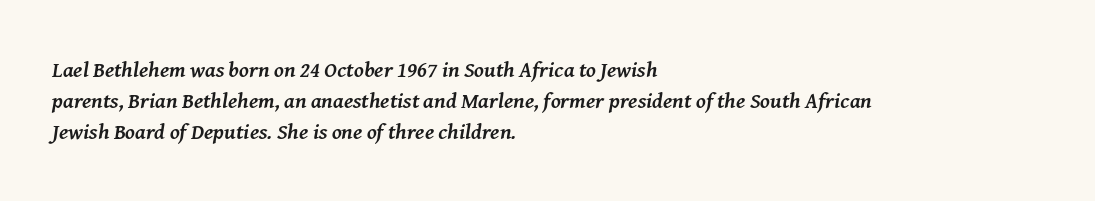
Q: Is the text bold? A: Yes.
Q: Is the text italic (slanted)? A: Yes, it leans right by about 8 degrees.
Q: Is the text underlined? A: No.
Q: How is the paragraph aligned? A: Left-aligned.
Q: Is the spacing between letters normal or unusually wide? A: Normal.
Q: Is the spacing between lines tight, normal or loose? A: Normal.
